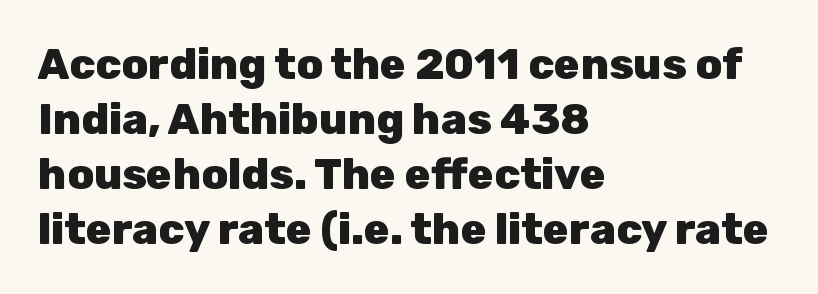
{"serif": "no", "italic": "no", "bold": "yes", "weight": "heavy", "width": "normal", "stroke_contrast": "low", "x_height": "medium", "monospaced": "no", "underline": "no", "align": "left", "line_spacing": "normal", "line_spacing_ratio": 1.28, "letter_spacing": "normal", "letter_spacing_em": 0.0, "glyph_px": 43}
